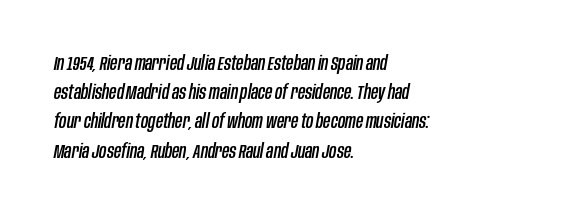
Q: Is the text italic (slanted)? A: Yes, it leans right by about 10 degrees.
Q: Is the text underlined? A: No.
Q: How is the paragraph aligned? A: Left-aligned.
Q: Is the spacing between letters normal or unusually wide? A: Normal.
Q: Is the spacing between lines tight, normal or loose? A: Normal.
